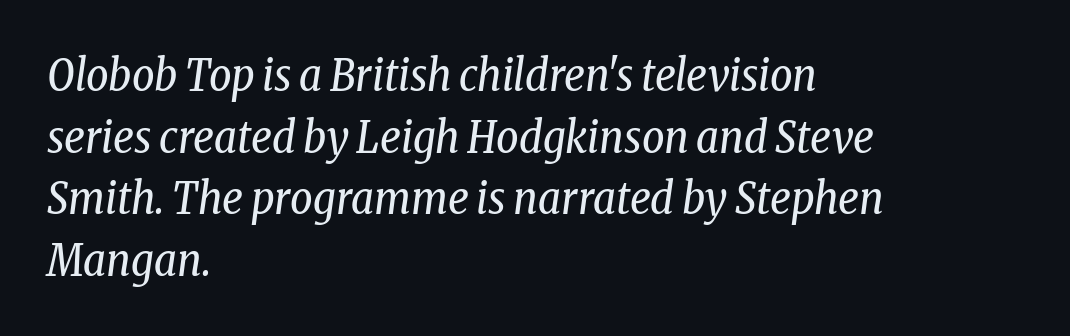
The typeface chosen for these lines features serifs. The text carries the slant typical of an italic or oblique font. Look at the tracking — it's just the regular setting, nothing added. Each stroke keeps to a modest, everyday thickness or less. Beneath every word, the page is bare. Character widths vary here, with narrow letters taking less room than wide ones.
